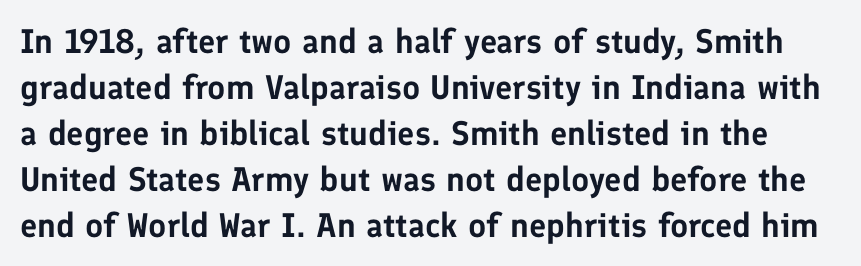
Varying glyph widths throughout — classic text-font behaviour. A typesetter would label this face a sans. Rendered with straight, roman letterforms. The baseline area is clear. Inter-character spacing is left at the font's built-in metrics. This sample keeps an unexceptional amount of space between lines.
